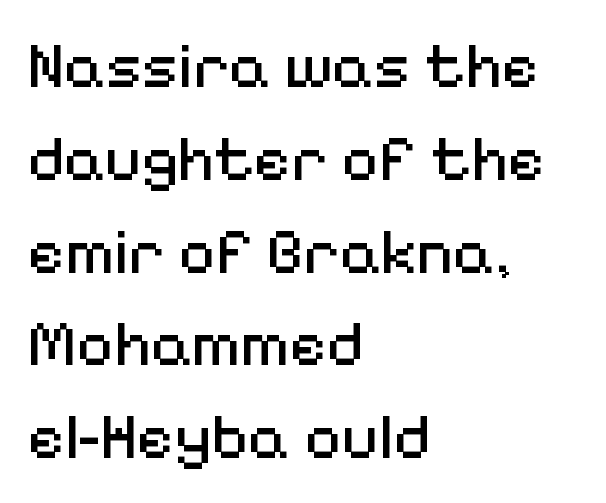
Q: Is the text bold? A: No.
Q: Is the text italic (slanted)? A: No, it is upright.
Q: Is the typeface a serif or a sans-serif typeface? A: Sans-serif.
Q: Is the text underlined? A: No.
Q: How is the paragraph aligned? A: Left-aligned.
Q: Is the spacing between letters normal or unusually wide? A: Normal.
Q: Is the spacing between lines tight, normal or loose? A: Normal.
Q: Width (condensed, normal, or wide)? A: Normal.
Q: Stroke contrast? A: Medium.
Q: x-height? A: Medium.
Q: Monospaced? A: No.
